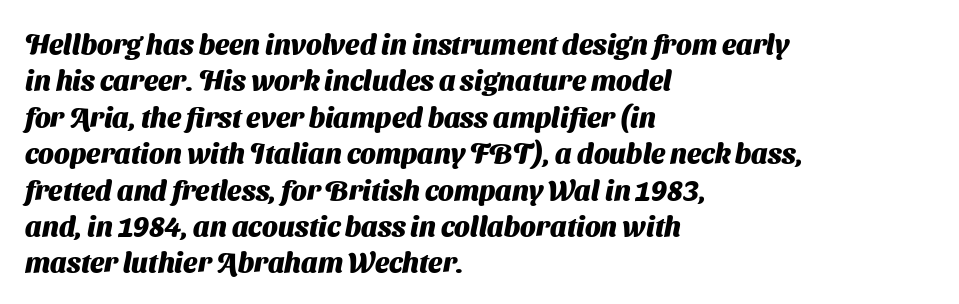
Q: Is the text bold? A: Yes.
Q: Is the typeface a serif or a sans-serif typeface? A: Sans-serif.
Q: Is the text underlined? A: No.
Q: How is the paragraph aligned? A: Left-aligned.
Q: Is the spacing between letters normal or unusually wide? A: Normal.
Q: Is the spacing between lines tight, normal or loose? A: Normal.
Q: Width (condensed, normal, or wide)? A: Normal.
Q: Stroke contrast? A: Medium.
Q: x-height? A: Medium.
Q: Monospaced? A: No.
